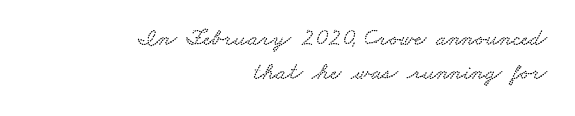
Q: Is the text underlined? A: No.
Q: How is the paragraph aligned? A: Right-aligned.
Q: Is the spacing between letters normal or unusually wide? A: Normal.
Q: Is the spacing between lines tight, normal or loose? A: Normal.
